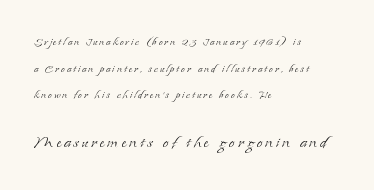
The image shows 21 px text type; set left-aligned, loose line spacing (1.9x), not underlined; the second (bottom) block is 1.5x larger.
